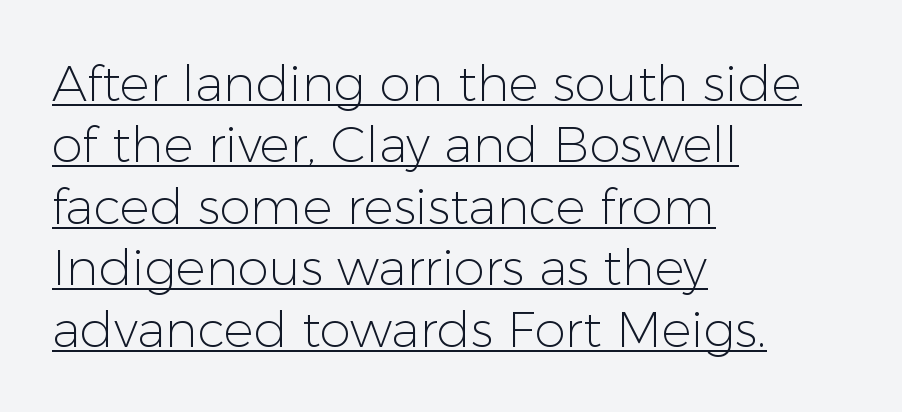
A rule runs beneath these lines of type. The lines in this sample share a left origin and differ only in where they stop. No extra tracking has been applied to these lines. Nope, no serifs anywhere on these letters. Here the designer chose a conventional face with non-uniform glyph widths.
